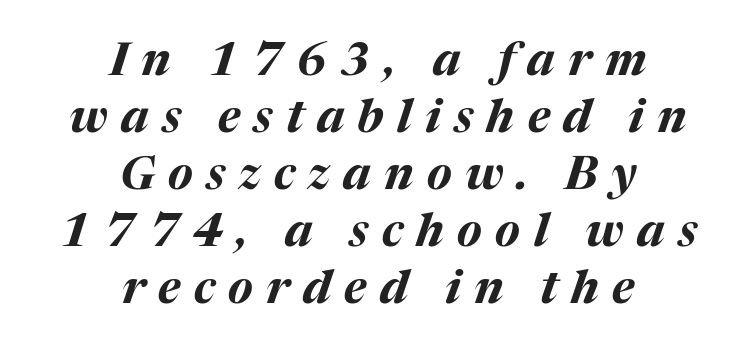
{"italic": "yes", "lean": "right", "slant_degrees": 17, "bold": "yes", "weight": "bold", "width": "normal", "stroke_contrast": "medium", "x_height": "medium", "monospaced": "no", "underline": "no", "align": "center", "line_spacing_ratio": 1.24, "letter_spacing": "wide", "letter_spacing_em": 0.29, "glyph_px": 46}
